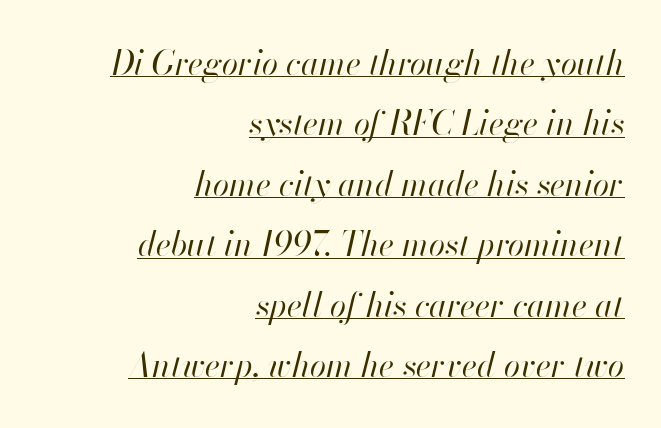
The image shows 33 px regular-weight type, italic (leaning right); set right-aligned, line spacing 1.83x, normal letter spacing, underlined; high stroke contrast and a small x-height.
